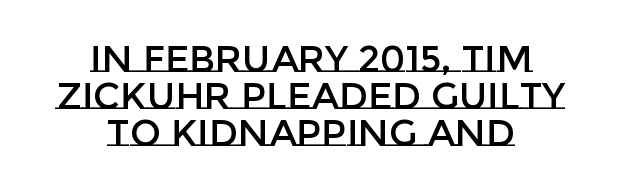
The image shows 37 px text type, upright; set centered, tight line spacing (1.0x), normal letter spacing, not underlined; low stroke contrast and a large x-height.
